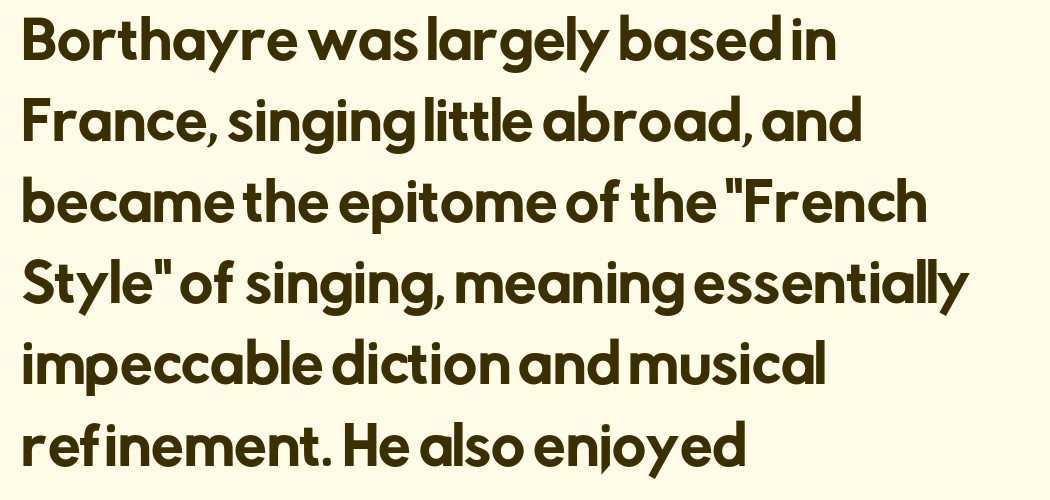
Rendered with straight, roman letterforms. Check under the words: just untouched page. Characters follow at the spacing the type designer built in. Varying glyph widths throughout — classic text-font behaviour.
